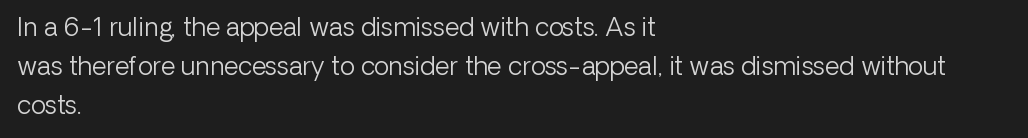
Q: Is the text bold? A: No.
Q: Is the text italic (slanted)? A: No, it is upright.
Q: Is the text underlined? A: No.
Q: How is the paragraph aligned? A: Left-aligned.
Q: Is the spacing between letters normal or unusually wide? A: Normal.
Q: Is the spacing between lines tight, normal or loose? A: Normal.
